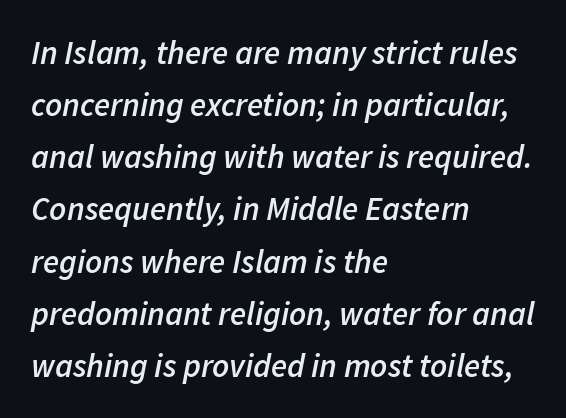
Type without underlining. A student would call this left alignment; a typographer would say flush left, rag right. The designer left line spacing at the default. This is the in-between weight designers call semibold or demi.
